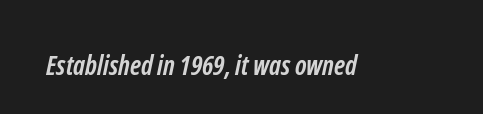
Thick stems and heavy bowls — unmistakably bold. The specimen omits any rule beneath the text block's lines. How are the letters spaced? Ordinarily, with no added tracking.
